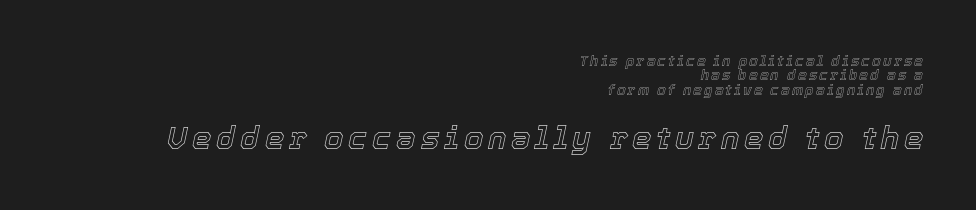
{"italic": "yes", "lean": "right", "slant_degrees": 12, "width": "normal", "x_height": "medium", "monospaced": "no", "underline": "no", "align": "right", "line_spacing": "tight", "line_spacing_ratio": 1.03, "larger_block": "second", "size_ratio": 2.21, "glyph_px": 31}
